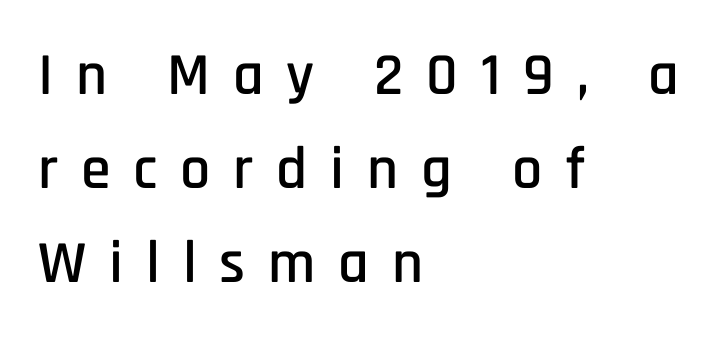
Does extra space separate the letters? Yes, quite a lot of it. Honestly, there is no underline to notice here at all. Classification — sans serif. The face used here is proportionally spaced, like ordinary book or web type.
